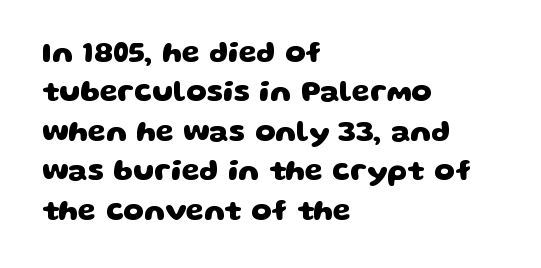
{"serif": "no", "bold": "yes", "weight": "heavy", "width": "wide", "stroke_contrast": "low", "x_height": "large", "monospaced": "no", "underline": "no", "align": "left", "line_spacing": "normal", "line_spacing_ratio": 1.36, "letter_spacing": "normal", "letter_spacing_em": 0.0, "glyph_px": 29}
